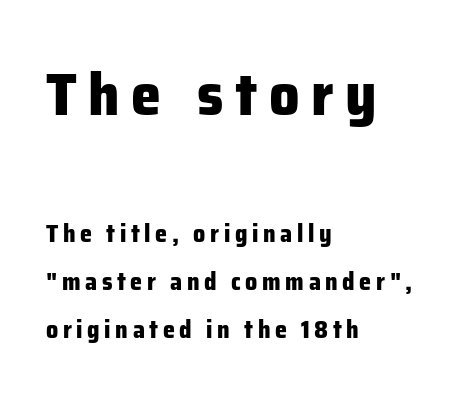
The image shows 60 px heavy sans-serif type, upright; set left-aligned, loose line spacing (2.0x), not underlined; the first (top) block is 2.5x larger; low stroke contrast and a medium x-height.
